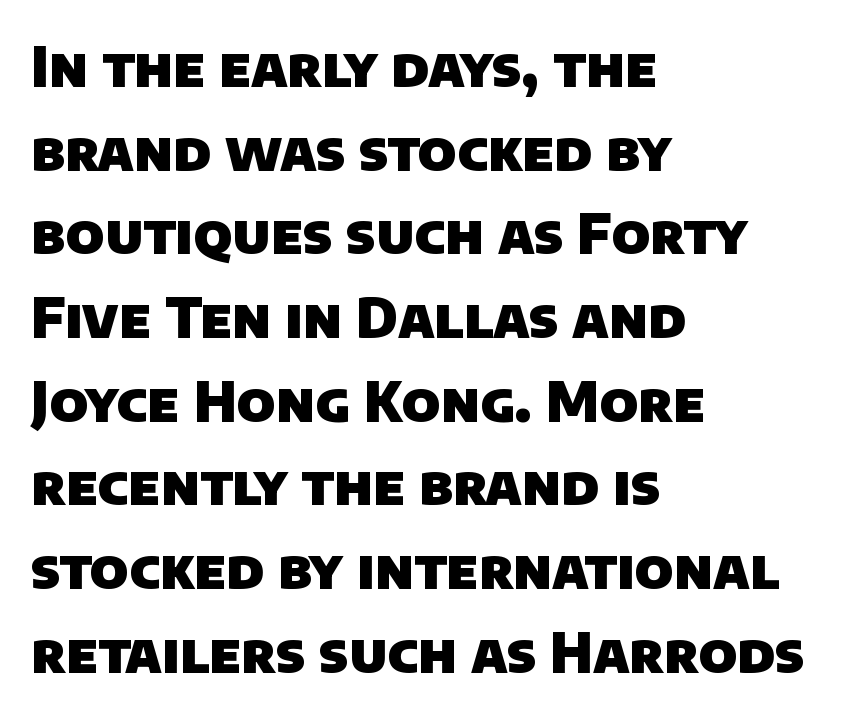
{"serif": "no", "bold": "yes", "weight": "heavy", "width": "normal", "stroke_contrast": "low", "x_height": "large", "monospaced": "no", "underline": "no", "align": "left", "line_spacing": "normal", "line_spacing_ratio": 1.55, "letter_spacing": "normal", "letter_spacing_em": 0.0, "glyph_px": 54}
